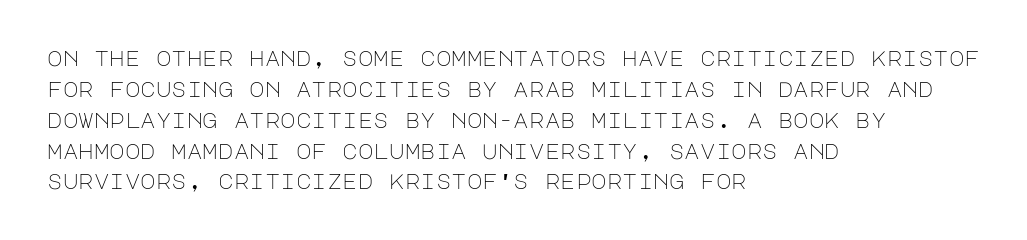
The image shows 21 px text type, upright; set left-aligned, normal line spacing (1.47x), normal letter spacing, not underlined.
